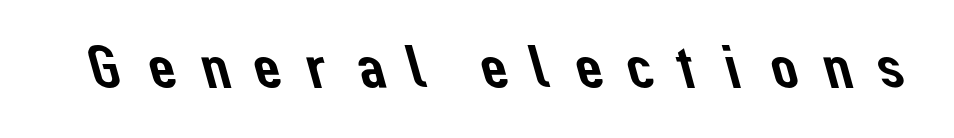
{"serif": "no", "width": "normal", "stroke_contrast": "low", "x_height": "medium", "monospaced": "no", "underline": "no", "letter_spacing": "wide", "letter_spacing_em": 0.3, "glyph_px": 61}
